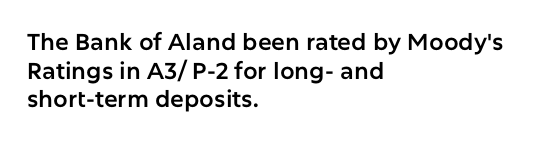
The image shows 23 px text type, upright; set left-aligned, normal line spacing (1.25x), normal letter spacing, not underlined.
